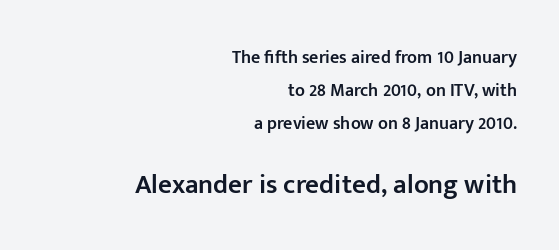
Q: Is the text bold? A: Semi-bold.
Q: Is the text italic (slanted)? A: No, it is upright.
Q: Is the text underlined? A: No.
Q: How is the paragraph aligned? A: Right-aligned.
Q: Is the spacing between letters normal or unusually wide? A: Normal.
Q: Which block of text is set in a larger size, the first (top) or the second (bottom)? A: The second (bottom) one.
